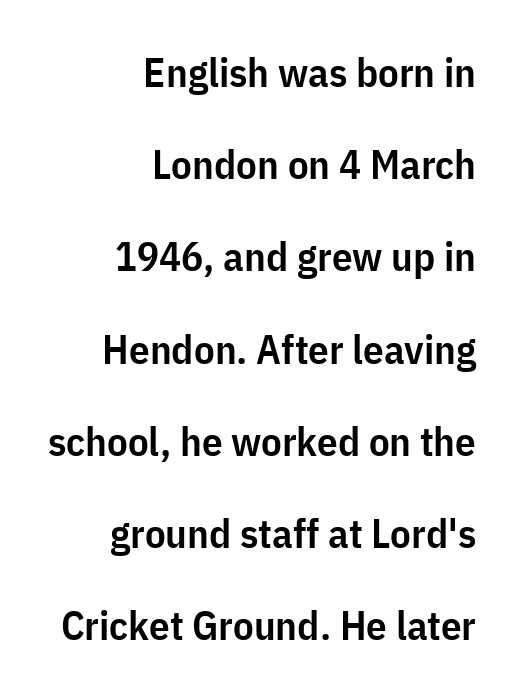
The image shows 41 px semibold, condensed sans-serif type, upright; set right-aligned, loose line spacing (2.25x), normal letter spacing, not underlined; low stroke contrast and a medium x-height.
